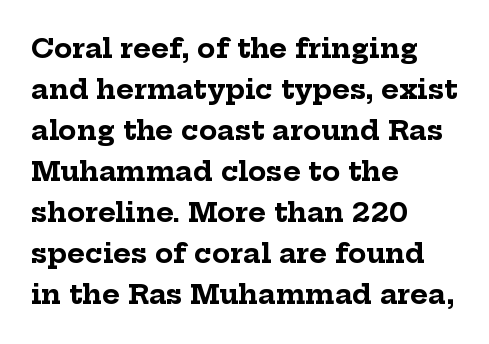
{"italic": "no", "bold": "yes", "underline": "no", "align": "left", "line_spacing": "normal", "line_spacing_ratio": 1.52, "letter_spacing": "normal", "letter_spacing_em": 0.0, "glyph_px": 27}
